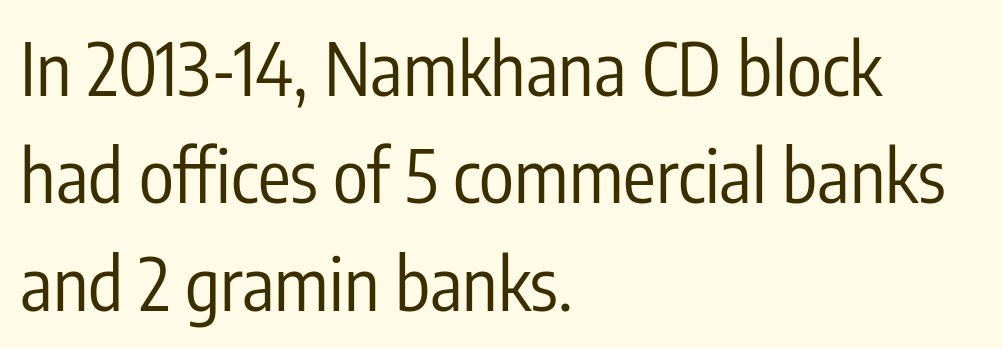
{"serif": "no", "italic": "no", "bold": "no", "weight": "regular", "width": "condensed", "stroke_contrast": "low", "x_height": "medium", "monospaced": "no", "underline": "no", "align": "left", "line_spacing": "normal", "line_spacing_ratio": 1.47, "letter_spacing": "normal", "letter_spacing_em": 0.0, "glyph_px": 73}
